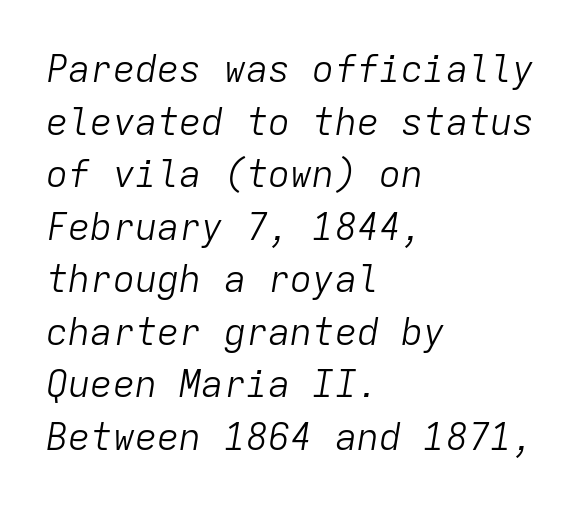
{"italic": "yes", "lean": "right", "slant_degrees": 9, "bold": "no", "weight": "light", "width": "normal", "stroke_contrast": "low", "x_height": "medium", "monospaced": "yes", "underline": "no", "align": "left", "line_spacing": "normal", "line_spacing_ratio": 1.42, "letter_spacing": "normal", "letter_spacing_em": 0.0, "glyph_px": 37}
